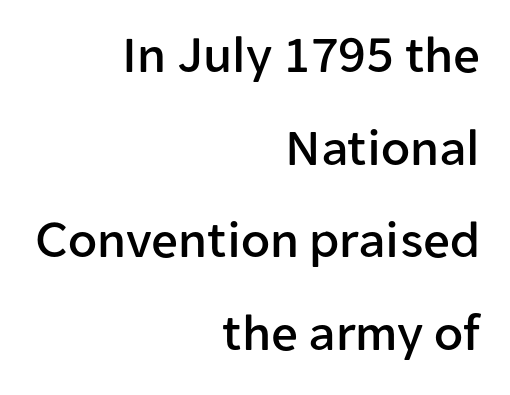
{"serif": "no", "italic": "no", "width": "normal", "stroke_contrast": "low", "x_height": "medium", "monospaced": "no", "underline": "no", "align": "right", "line_spacing_ratio": 1.75, "letter_spacing": "normal", "letter_spacing_em": 0.0, "glyph_px": 53}
